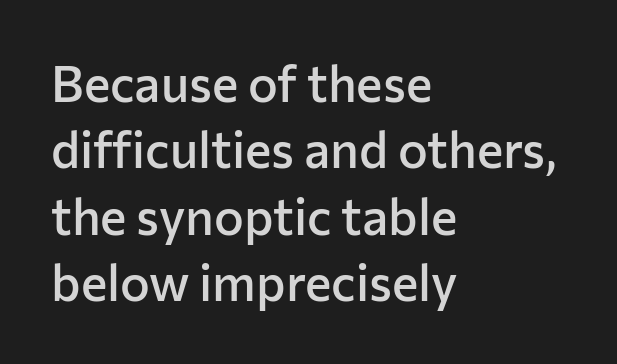
{"serif": "no", "italic": "no", "bold": "semi", "weight": "semibold", "width": "normal", "stroke_contrast": "low", "x_height": "medium", "monospaced": "no", "underline": "no", "align": "left", "line_spacing": "normal", "line_spacing_ratio": 1.33, "letter_spacing": "normal", "letter_spacing_em": 0.0, "glyph_px": 50}
